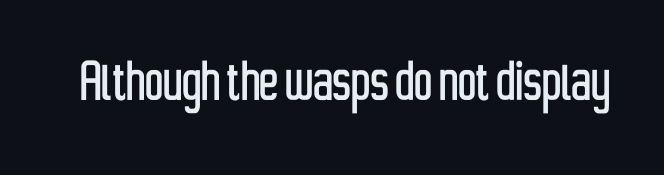
Q: Is the text italic (slanted)? A: No, it is upright.
Q: Is the typeface a serif or a sans-serif typeface? A: Sans-serif.
Q: Is the text underlined? A: No.
Q: Is the spacing between letters normal or unusually wide? A: Normal.
Q: Width (condensed, normal, or wide)? A: Condensed.
Q: Stroke contrast? A: Low.
Q: x-height? A: Medium.
Q: Monospaced? A: No.
